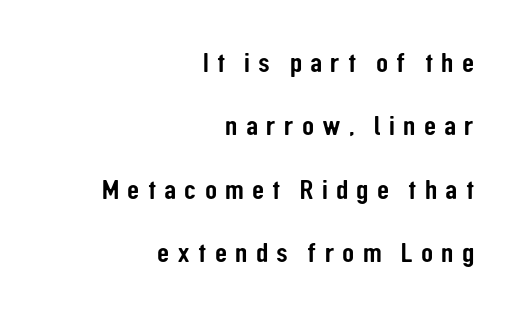
Q: Is the text italic (slanted)? A: No, it is upright.
Q: Is the typeface a serif or a sans-serif typeface? A: Sans-serif.
Q: Is the text underlined? A: No.
Q: How is the paragraph aligned? A: Right-aligned.
Q: Is the spacing between letters normal or unusually wide? A: Unusually wide.
Q: Is the spacing between lines tight, normal or loose? A: Loose.
Q: Width (condensed, normal, or wide)? A: Condensed.
Q: Stroke contrast? A: Low.
Q: x-height? A: Medium.
Q: Monospaced? A: No.
